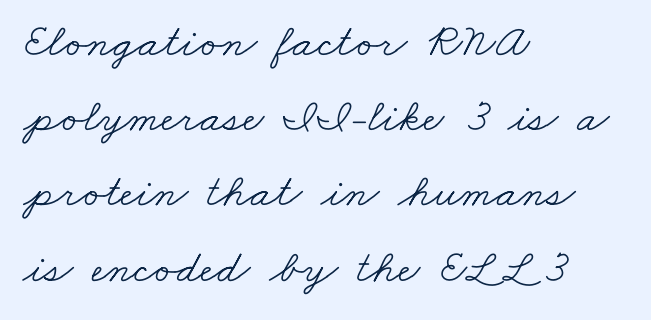
{"serif": "yes", "bold": "no", "weight": "light", "width": "wide", "stroke_contrast": "low", "x_height": "small", "monospaced": "no", "underline": "no", "align": "left", "line_spacing": "normal", "line_spacing_ratio": 1.6, "letter_spacing": "normal", "letter_spacing_em": 0.0, "glyph_px": 47}
